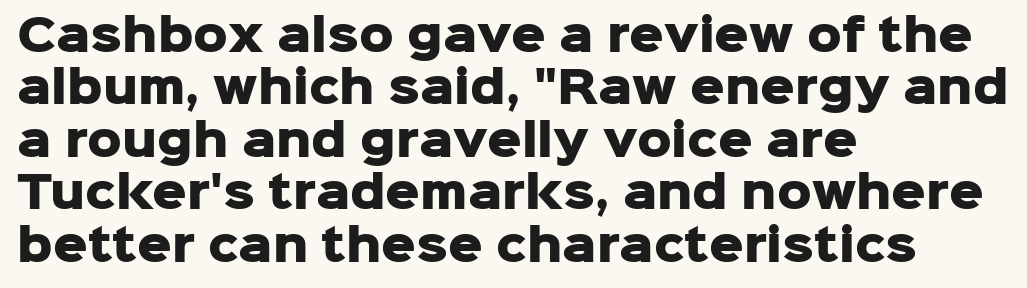
Q: Is the text bold? A: Yes.
Q: Is the text italic (slanted)? A: No, it is upright.
Q: Is the typeface a serif or a sans-serif typeface? A: Sans-serif.
Q: Is the text underlined? A: No.
Q: How is the paragraph aligned? A: Left-aligned.
Q: Is the spacing between letters normal or unusually wide? A: Normal.
Q: Width (condensed, normal, or wide)? A: Normal.
Q: Stroke contrast? A: Low.
Q: x-height? A: Medium.
Q: Monospaced? A: No.
